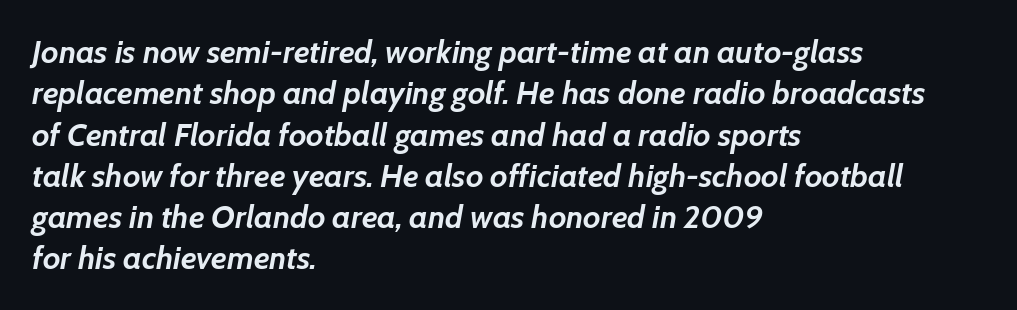
{"italic": "yes", "lean": "right", "slant_degrees": 7, "bold": "yes", "weight": "semibold", "width": "normal", "stroke_contrast": "low", "x_height": "medium", "monospaced": "no", "underline": "no", "align": "left", "line_spacing": "normal", "line_spacing_ratio": 1.29, "letter_spacing": "normal", "letter_spacing_em": 0.0, "glyph_px": 32}
